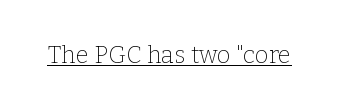
Q: Is the text bold? A: No.
Q: Is the text italic (slanted)? A: No, it is upright.
Q: Is the text underlined? A: Yes.
Q: Is the spacing between letters normal or unusually wide? A: Normal.
